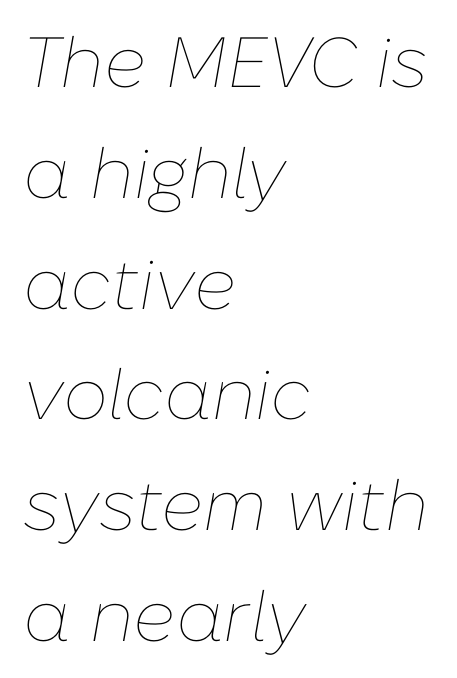
Q: Is the text bold? A: No.
Q: Is the text italic (slanted)? A: Yes, it leans right by about 10 degrees.
Q: Is the text underlined? A: No.
Q: How is the paragraph aligned? A: Left-aligned.
Q: Is the spacing between letters normal or unusually wide? A: Normal.
Q: Is the spacing between lines tight, normal or loose? A: Normal.
Q: Width (condensed, normal, or wide)? A: Normal.
Q: Stroke contrast? A: Low.
Q: x-height? A: Medium.
Q: Monospaced? A: No.
